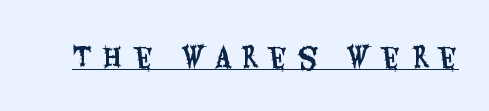
The image shows 26 px text type, upright; set unusually wide letter spacing (+0.42 em), underlined.
